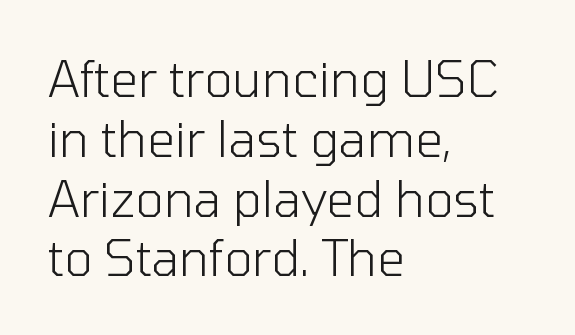
Q: Is the text bold? A: No.
Q: Is the text italic (slanted)? A: No, it is upright.
Q: Is the typeface a serif or a sans-serif typeface? A: Sans-serif.
Q: Is the text underlined? A: No.
Q: How is the paragraph aligned? A: Left-aligned.
Q: Is the spacing between letters normal or unusually wide? A: Normal.
Q: Width (condensed, normal, or wide)? A: Normal.
Q: Stroke contrast? A: Low.
Q: x-height? A: Medium.
Q: Monospaced? A: No.
